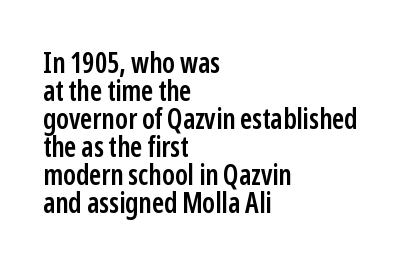
{"serif": "no", "italic": "no", "bold": "semi", "weight": "semibold", "width": "condensed", "stroke_contrast": "low", "x_height": "medium", "monospaced": "no", "underline": "no", "align": "left", "line_spacing": "tight", "line_spacing_ratio": 1.0, "letter_spacing": "normal", "letter_spacing_em": 0.0, "glyph_px": 28}
